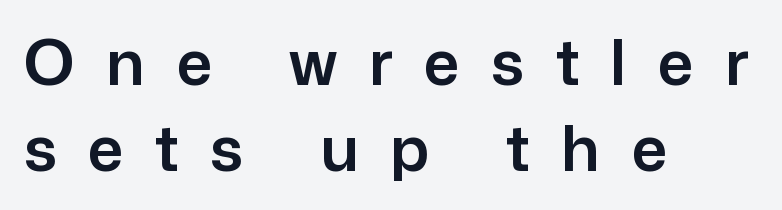
Q: Is the text italic (slanted)? A: No, it is upright.
Q: Is the typeface a serif or a sans-serif typeface? A: Sans-serif.
Q: Is the text underlined? A: No.
Q: How is the paragraph aligned? A: Left-aligned.
Q: Is the spacing between letters normal or unusually wide? A: Unusually wide.
Q: Is the spacing between lines tight, normal or loose? A: Normal.
Q: Width (condensed, normal, or wide)? A: Normal.
Q: Stroke contrast? A: Low.
Q: x-height? A: Medium.
Q: Monospaced? A: No.
